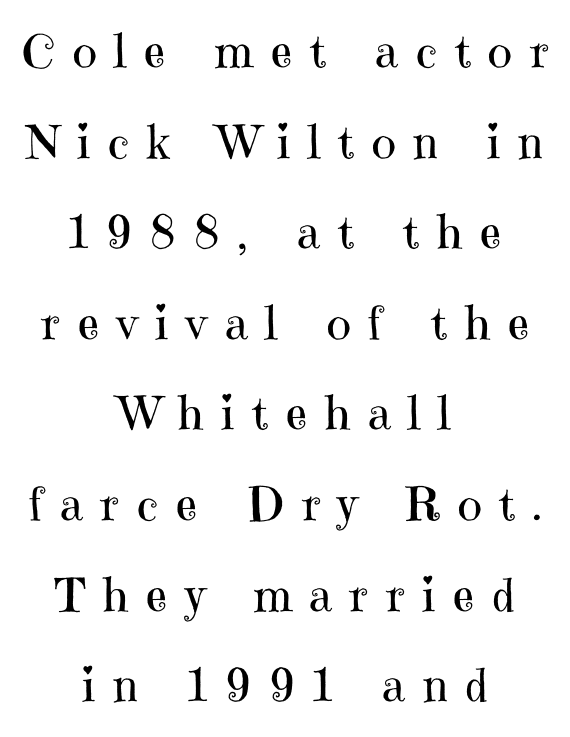
The image shows 46 px regular-weight serif type, upright; set centered, loose line spacing (1.97x), unusually wide letter spacing (+0.39 em), not underlined; high stroke contrast and a medium x-height.
